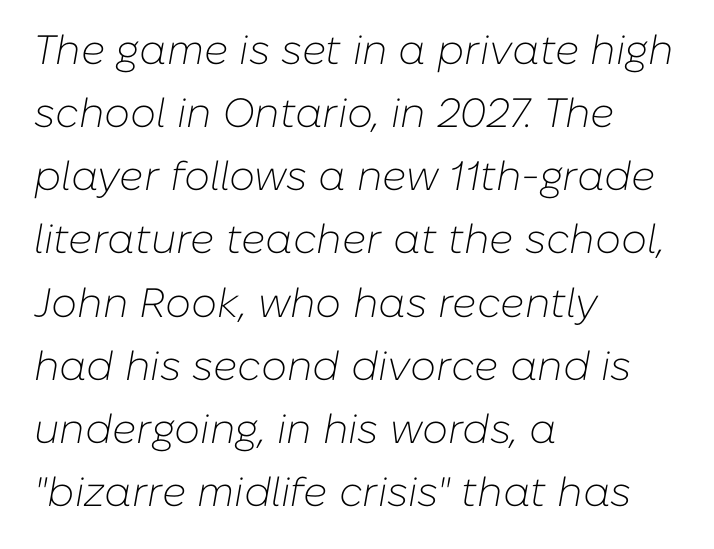
Q: Is the text bold? A: No.
Q: Is the text italic (slanted)? A: Yes, it leans right by about 10 degrees.
Q: Is the text underlined? A: No.
Q: How is the paragraph aligned? A: Left-aligned.
Q: Is the spacing between letters normal or unusually wide? A: Normal.
Q: Is the spacing between lines tight, normal or loose? A: Normal.
Q: Width (condensed, normal, or wide)? A: Normal.
Q: Stroke contrast? A: Low.
Q: x-height? A: Medium.
Q: Monospaced? A: No.
